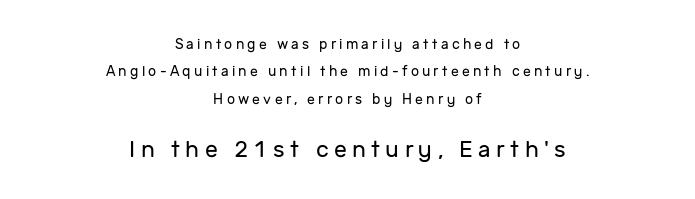
Q: Is the text bold? A: No.
Q: Is the text italic (slanted)? A: No, it is upright.
Q: Is the text underlined? A: No.
Q: How is the paragraph aligned? A: Centered.
Q: Is the spacing between letters normal or unusually wide? A: Unusually wide.
Q: Is the spacing between lines tight, normal or loose? A: Loose.
Q: Which block of text is set in a larger size, the first (top) or the second (bottom)? A: The second (bottom) one.
